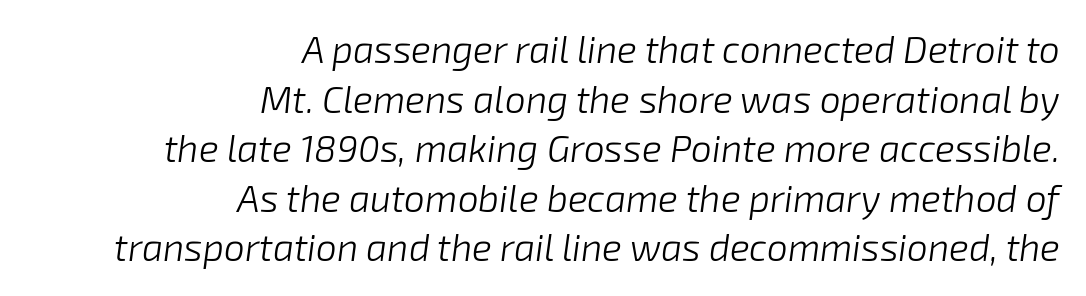
The letters advance in unequal steps, a hallmark of proportional type. Caption: face not bold, strokes unweighted. Compared with typical paragraphs, the rows here are spaced about the same. Yep, that's italic — everything's leaning.
